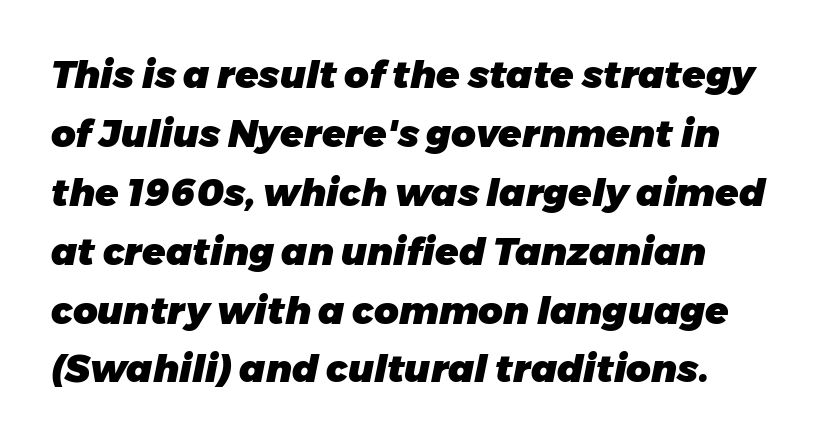
Q: Is the text bold? A: Yes.
Q: Is the text italic (slanted)? A: Yes, it leans right by about 11 degrees.
Q: Is the text underlined? A: No.
Q: Is the spacing between letters normal or unusually wide? A: Normal.
Q: Is the spacing between lines tight, normal or loose? A: Normal.
Q: Width (condensed, normal, or wide)? A: Normal.
Q: Stroke contrast? A: Low.
Q: x-height? A: Medium.
Q: Monospaced? A: No.
